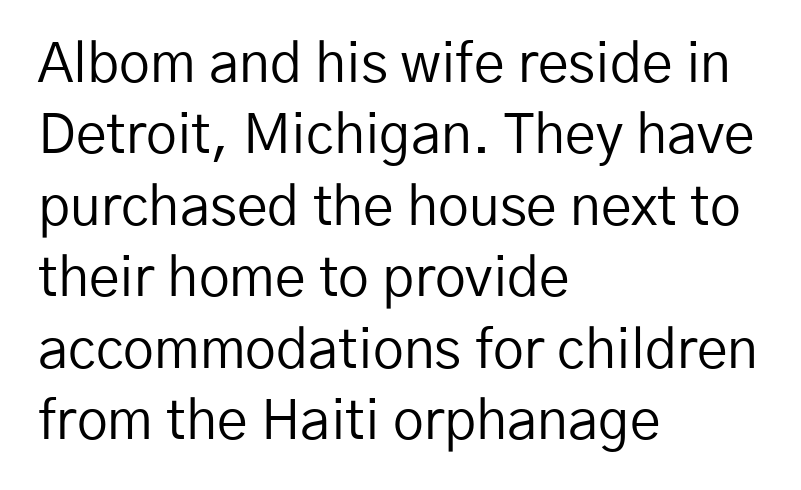
Compared with typical body copy, the letter spacing here is the same. The letters carry no serifs — their stems end cleanly without finishing strokes. Where is the straight margin? On the left. The specimen reads as upright at a glance. Character widths vary here, with narrow letters taking less room than wide ones.
